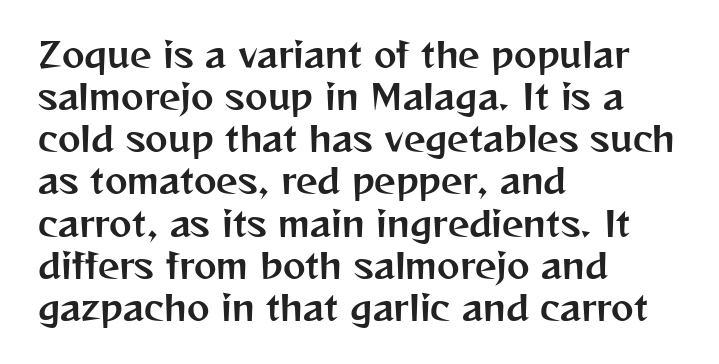
Q: Is the text italic (slanted)? A: No, it is upright.
Q: Is the typeface a serif or a sans-serif typeface? A: Sans-serif.
Q: Is the text underlined? A: No.
Q: How is the paragraph aligned? A: Left-aligned.
Q: Is the spacing between letters normal or unusually wide? A: Normal.
Q: Width (condensed, normal, or wide)? A: Normal.
Q: Stroke contrast? A: Medium.
Q: x-height? A: Medium.
Q: Monospaced? A: No.
